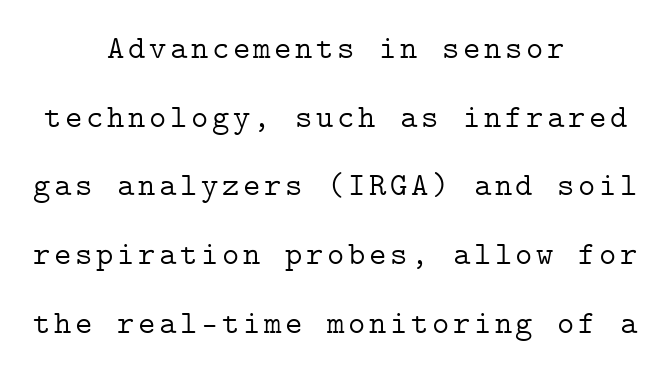
The image shows 33 px light serif type, upright; set centered, loose line spacing (2.08x), not underlined; low stroke contrast and a medium x-height.
